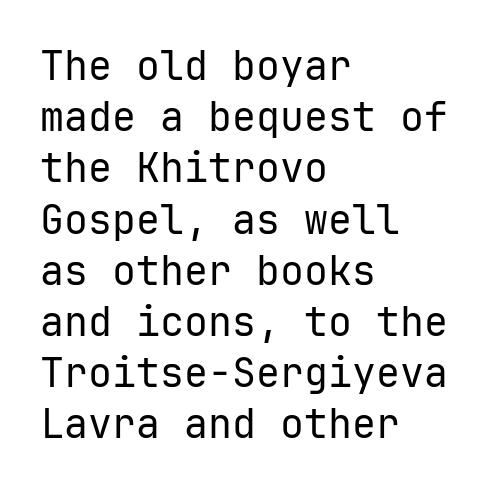
These lines are rendered in a fixed-pitch font. Stem width sits at or under what a default text font uses. The horizontal fit of the characters is conventional and even. This rendering features lettering with no underline. In terms of posture, this sample is upright. Which margin do the lines hug? The left one — the right edge is uneven.
